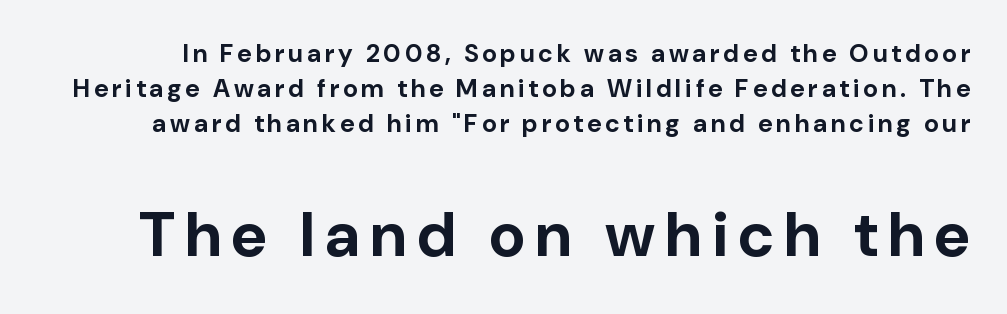
Compared with an ordinary text face, these strokes are far heavier — a full bold. The line-height multiplier appears to be the usual default. This rendering features lettering with no underline. The lower block of text is set noticeably larger than the block above it. The specimen reads as upright at a glance.
